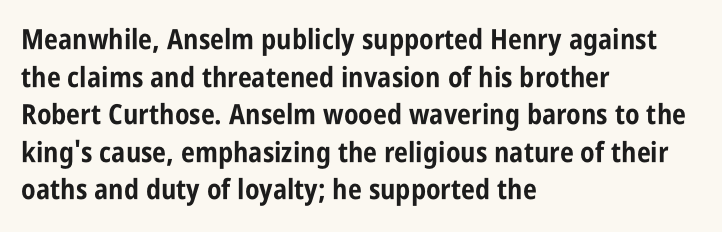
A normal amount of white space separates one row of letters from the next. A clean baseline with only descenders dipping below it. The face used here is proportionally spaced, like ordinary book or web type. What stands out about the letter spacing? Nothing — it is the standard amount. All the whitespace from short lines collects on the right.
